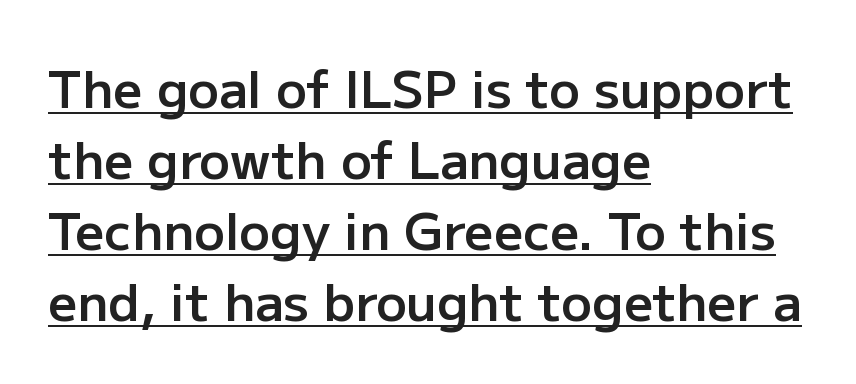
Here the designer chose a conventional face with non-uniform glyph widths. Words appear dense and cohesive because spacing is normal. Every row of glyphs begins at an identical x-position on the left. Baseline-to-baseline distance is the conventional proportion of letter height. Are there feet on the stems? There aren't — it's a sans.
